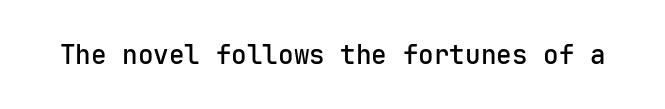
The image shows 26 px text type, upright; set normal letter spacing, not underlined.
